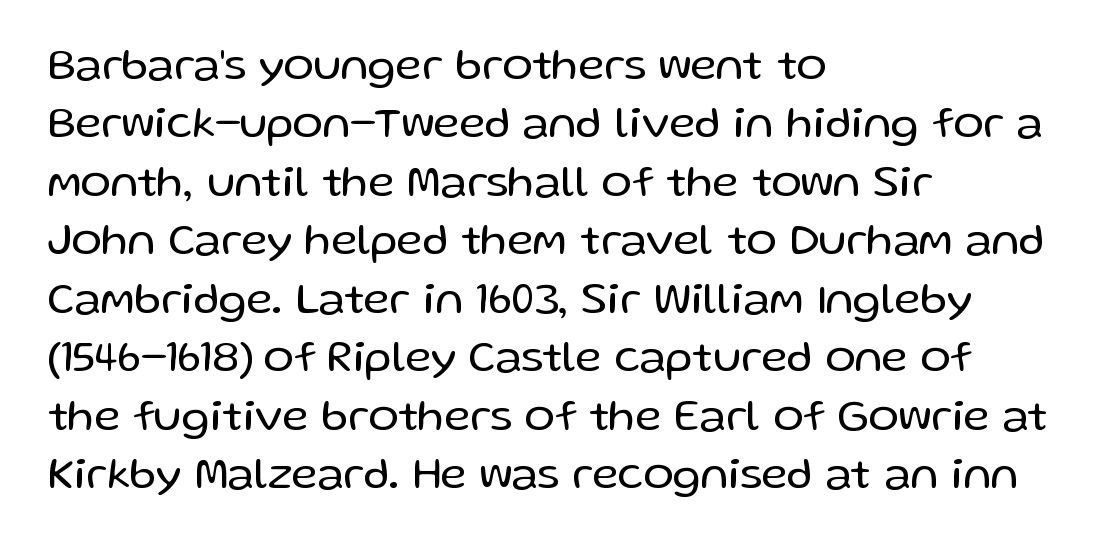
The image shows 45 px regular-weight sans-serif type, upright; set left-aligned, normal line spacing (1.3x), normal letter spacing, not underlined; low stroke contrast and a medium x-height.
